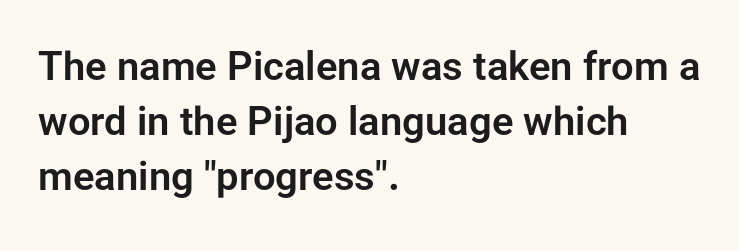
The line-height multiplier appears to be the usual default. Think of a printed novel: that variable character pitch is what you see here. The glyphs are unaccompanied by any horizontal stroke below them. Stroke terminals: plain, sans-serif.
